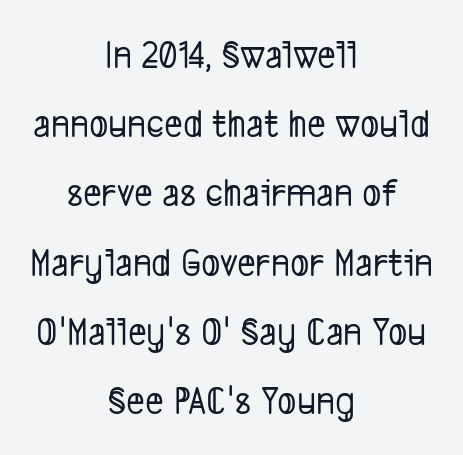
{"serif": "no", "width": "condensed", "stroke_contrast": "low", "x_height": "medium", "monospaced": "no", "underline": "no", "align": "center", "line_spacing_ratio": 1.73, "letter_spacing": "normal", "letter_spacing_em": 0.0, "glyph_px": 40}
